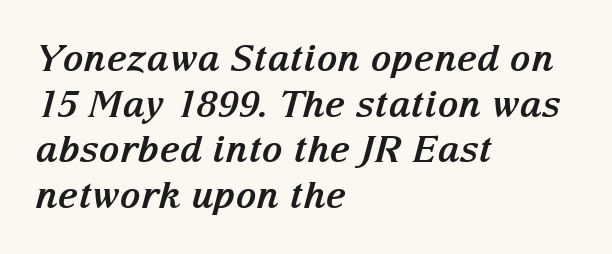
Q: Is the text bold? A: Yes.
Q: Is the text italic (slanted)? A: Yes, it leans right by about 15 degrees.
Q: Is the typeface a serif or a sans-serif typeface? A: Serif.
Q: Is the text underlined? A: No.
Q: How is the paragraph aligned? A: Left-aligned.
Q: Is the spacing between letters normal or unusually wide? A: Normal.
Q: Is the spacing between lines tight, normal or loose? A: Normal.
Q: Width (condensed, normal, or wide)? A: Normal.
Q: Stroke contrast? A: Medium.
Q: x-height? A: Medium.
Q: Monospaced? A: No.
